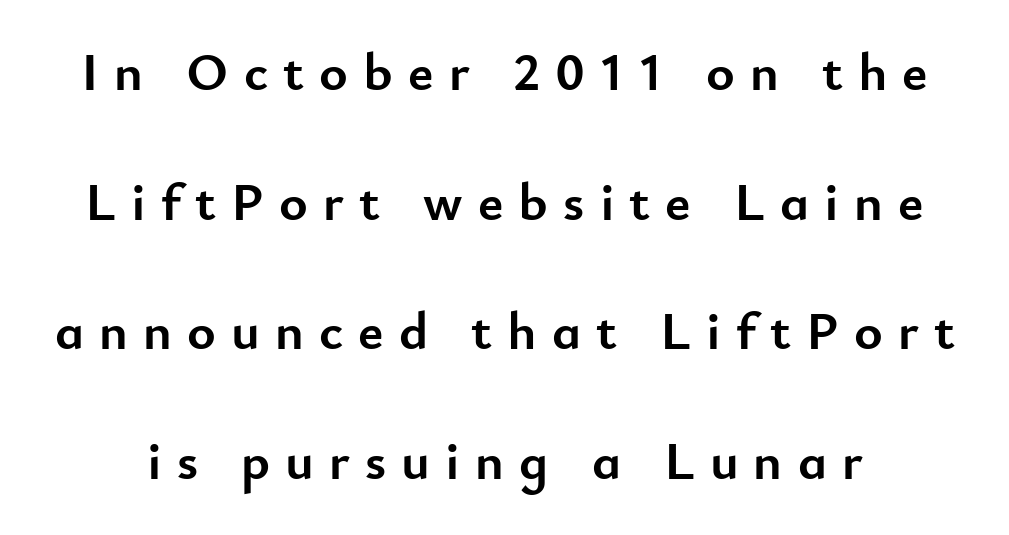
{"serif": "no", "italic": "no", "bold": "yes", "weight": "semibold", "width": "normal", "stroke_contrast": "low", "x_height": "small", "monospaced": "no", "underline": "no", "line_spacing": "loose", "line_spacing_ratio": 2.4, "letter_spacing": "wide", "letter_spacing_em": 0.28, "glyph_px": 54}
